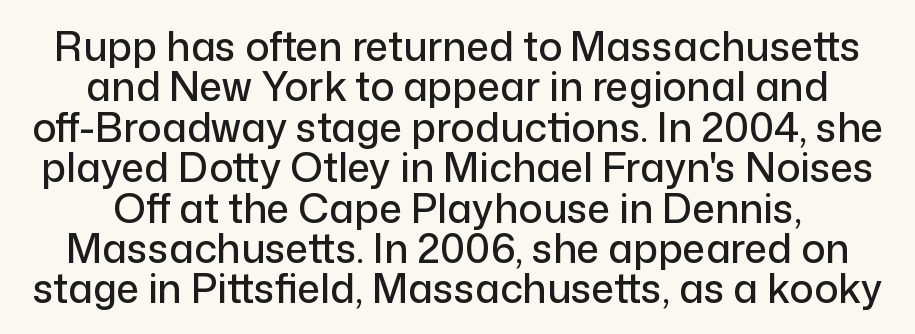
Q: Is the text italic (slanted)? A: No, it is upright.
Q: Is the typeface a serif or a sans-serif typeface? A: Sans-serif.
Q: Is the text underlined? A: No.
Q: How is the paragraph aligned? A: Centered.
Q: Is the spacing between letters normal or unusually wide? A: Normal.
Q: Is the spacing between lines tight, normal or loose? A: Tight.
Q: Width (condensed, normal, or wide)? A: Normal.
Q: Stroke contrast? A: Low.
Q: x-height? A: Medium.
Q: Monospaced? A: No.
